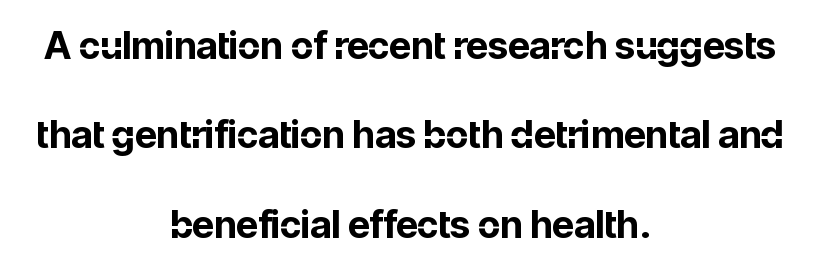
The image shows 38 px bold sans-serif type, upright; set centered, loose line spacing (2.35x), normal letter spacing, not underlined; low stroke contrast and a medium x-height.
